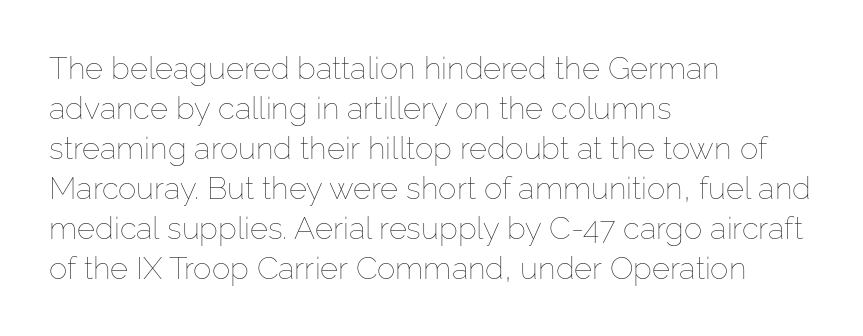
The image shows 31 px thin type, upright; set left-aligned, normal line spacing (1.29x), normal letter spacing, not underlined; low stroke contrast and a medium x-height.
